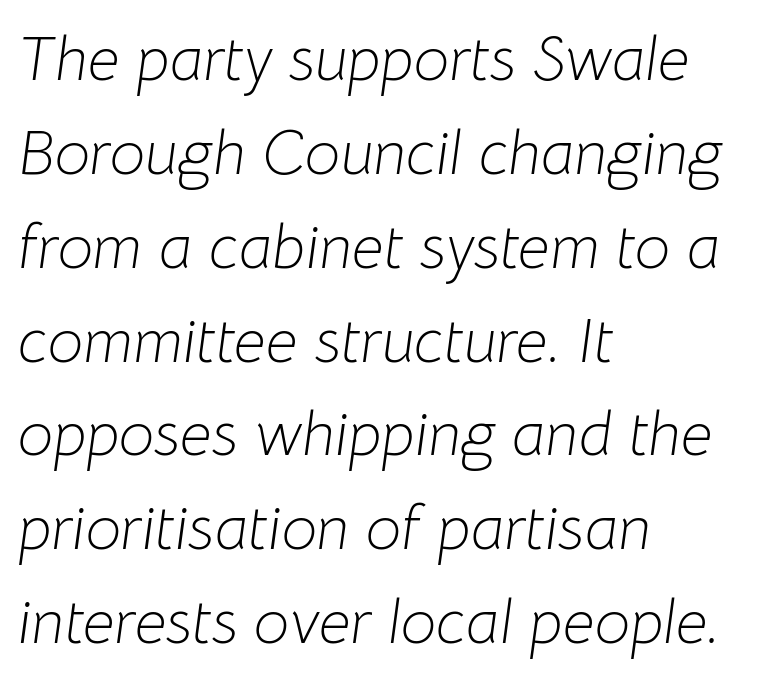
Q: Is the text bold? A: No.
Q: Is the text italic (slanted)? A: Yes, it leans right by about 8 degrees.
Q: Is the text underlined? A: No.
Q: How is the paragraph aligned? A: Left-aligned.
Q: Is the spacing between letters normal or unusually wide? A: Normal.
Q: Is the spacing between lines tight, normal or loose? A: Normal.
Q: Width (condensed, normal, or wide)? A: Normal.
Q: Stroke contrast? A: Low.
Q: x-height? A: Medium.
Q: Monospaced? A: No.
